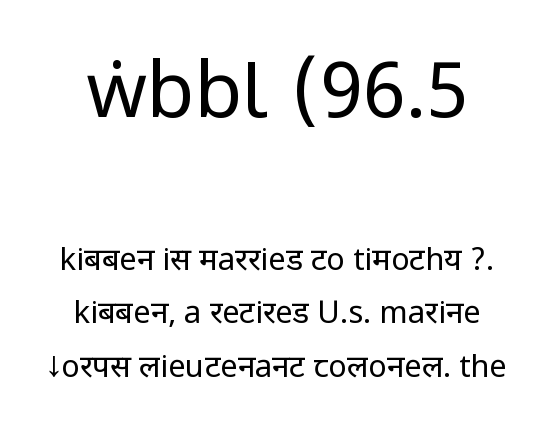
Size contrast runs from large at the top to small at the bottom. Any mark beneath the type? The region is blank. There is no visible air inserted between adjacent glyphs. The cut favours lightness, reaching ordinary text weight at its darkest. This sample uses an upright cut, with every glyph sitting square on the baseline.
